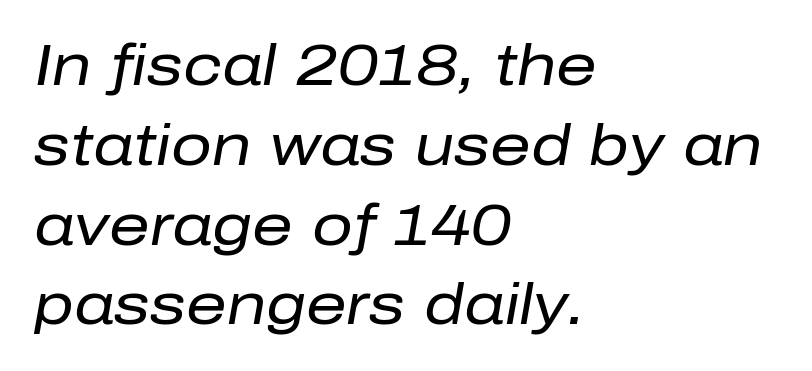
Q: Is the text bold? A: No.
Q: Is the text italic (slanted)? A: Yes, it leans right by about 10 degrees.
Q: Is the text underlined? A: No.
Q: How is the paragraph aligned? A: Left-aligned.
Q: Is the spacing between letters normal or unusually wide? A: Normal.
Q: Is the spacing between lines tight, normal or loose? A: Normal.
Q: Width (condensed, normal, or wide)? A: Normal.
Q: Stroke contrast? A: Low.
Q: x-height? A: Medium.
Q: Monospaced? A: No.
